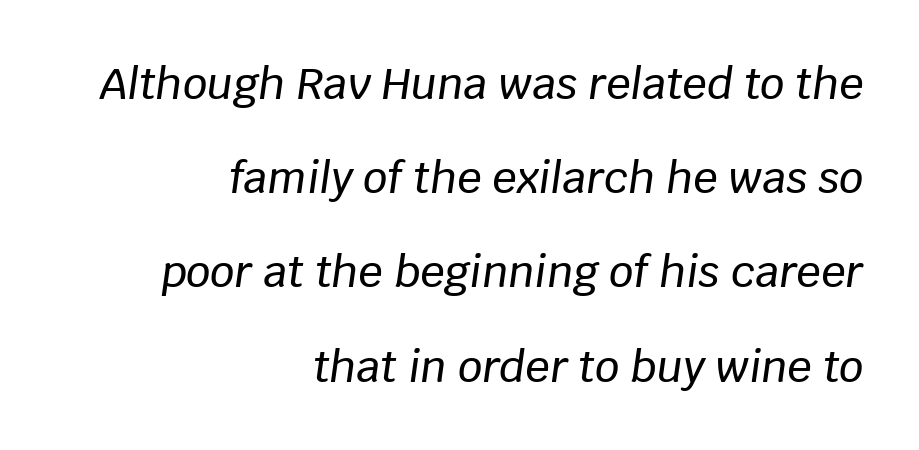
Q: Is the text italic (slanted)? A: Yes, it leans right by about 8 degrees.
Q: Is the text underlined? A: No.
Q: How is the paragraph aligned? A: Right-aligned.
Q: Is the spacing between letters normal or unusually wide? A: Normal.
Q: Is the spacing between lines tight, normal or loose? A: Loose.
Q: Width (condensed, normal, or wide)? A: Normal.
Q: Stroke contrast? A: Low.
Q: x-height? A: Large.
Q: Monospaced? A: No.
